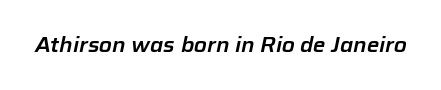
A clean baseline with only descenders dipping below it. Is the letter spacing exaggerated? No — it looks like the ordinary default. Quick note: italic.
